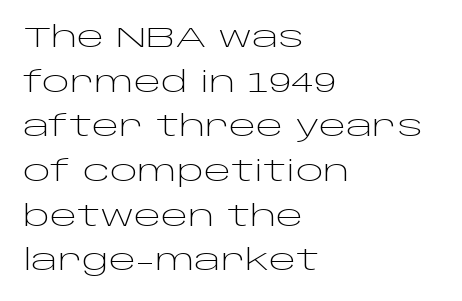
Q: Is the text bold? A: No.
Q: Is the text italic (slanted)? A: No, it is upright.
Q: Is the typeface a serif or a sans-serif typeface? A: Sans-serif.
Q: Is the text underlined? A: No.
Q: How is the paragraph aligned? A: Left-aligned.
Q: Is the spacing between letters normal or unusually wide? A: Normal.
Q: Is the spacing between lines tight, normal or loose? A: Normal.
Q: Width (condensed, normal, or wide)? A: Wide.
Q: Stroke contrast? A: Low.
Q: x-height? A: Large.
Q: Monospaced? A: No.
